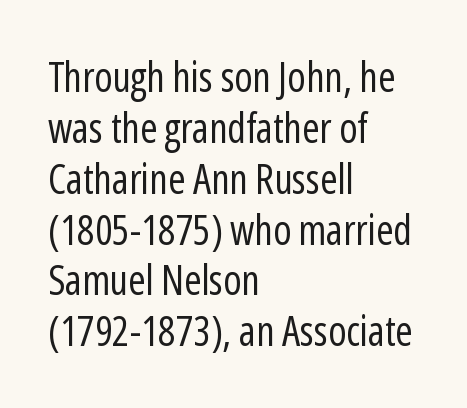
Q: Is the text bold? A: No.
Q: Is the text italic (slanted)? A: No, it is upright.
Q: Is the typeface a serif or a sans-serif typeface? A: Sans-serif.
Q: Is the text underlined? A: No.
Q: How is the paragraph aligned? A: Left-aligned.
Q: Is the spacing between letters normal or unusually wide? A: Normal.
Q: Width (condensed, normal, or wide)? A: Condensed.
Q: Stroke contrast? A: Low.
Q: x-height? A: Medium.
Q: Monospaced? A: No.
